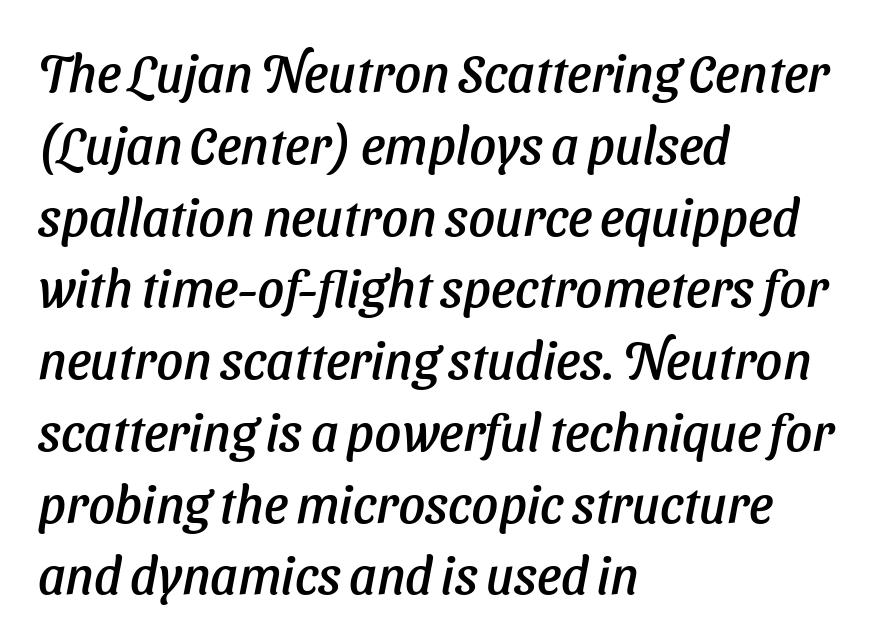
Q: Is the typeface a serif or a sans-serif typeface? A: Serif.
Q: Is the text underlined? A: No.
Q: How is the paragraph aligned? A: Left-aligned.
Q: Is the spacing between letters normal or unusually wide? A: Normal.
Q: Is the spacing between lines tight, normal or loose? A: Normal.
Q: Width (condensed, normal, or wide)? A: Normal.
Q: Stroke contrast? A: Low.
Q: x-height? A: Medium.
Q: Monospaced? A: No.
